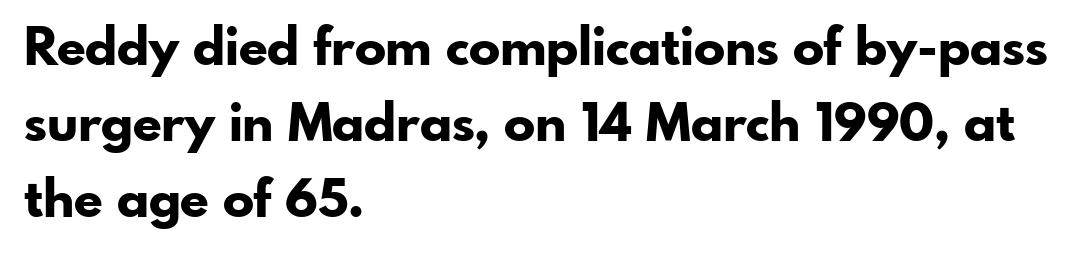
Q: Is the text bold? A: Yes.
Q: Is the text italic (slanted)? A: No, it is upright.
Q: Is the typeface a serif or a sans-serif typeface? A: Sans-serif.
Q: Is the text underlined? A: No.
Q: How is the paragraph aligned? A: Left-aligned.
Q: Is the spacing between letters normal or unusually wide? A: Normal.
Q: Is the spacing between lines tight, normal or loose? A: Normal.
Q: Width (condensed, normal, or wide)? A: Normal.
Q: Stroke contrast? A: Low.
Q: x-height? A: Small.
Q: Monospaced? A: No.
